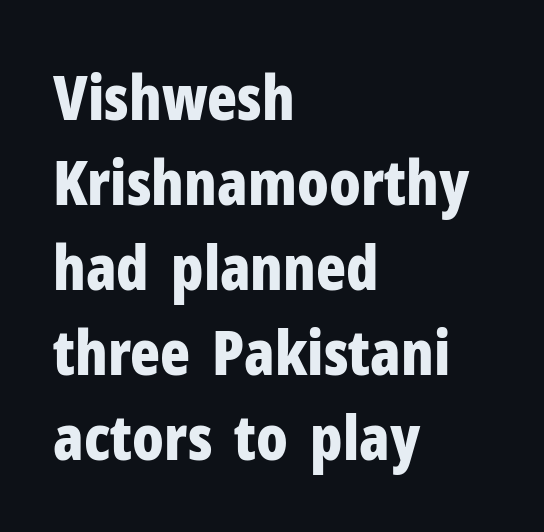
The setting favours the left margin, as ordinary paragraphs usually do. How heavy is the stroke? Heavy — this is a bold. Summary of vertical rhythm: regular, with standard interline spacing. The lettering holds an erect, upright posture throughout. The baseline area is clear. The type family on display is of the sans-serif kind.
